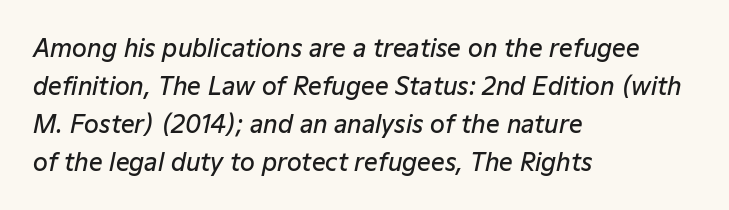
The image shows 24 px text type, italic (leaning right); set left-aligned, normal line spacing (1.58x), normal letter spacing, not underlined.
